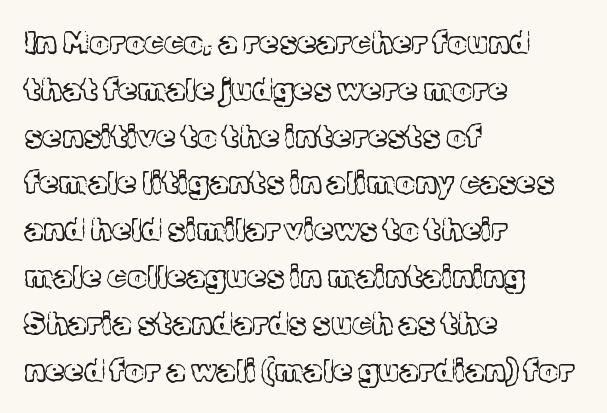
{"serif": "yes", "italic": "no", "bold": "no", "weight": "light", "width": "normal", "x_height": "medium", "monospaced": "no", "underline": "no", "align": "left", "line_spacing": "normal", "line_spacing_ratio": 1.51, "letter_spacing": "normal", "letter_spacing_em": 0.0, "glyph_px": 31}
